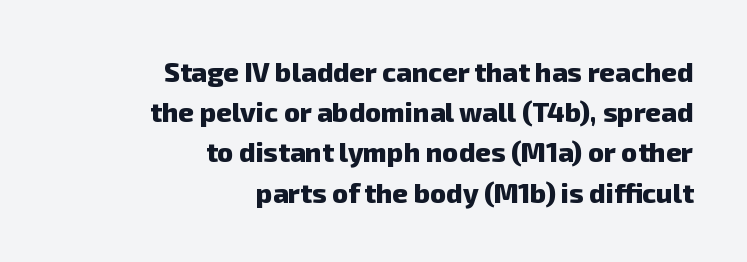
In terms of letterspacing, this is plain default setting. Where is the straight margin? On the right. The passage shown is not underscored anywhere. Pretty heavy lettering here — definitely bold. In terms of leading, this rendering sits right in the middle.
